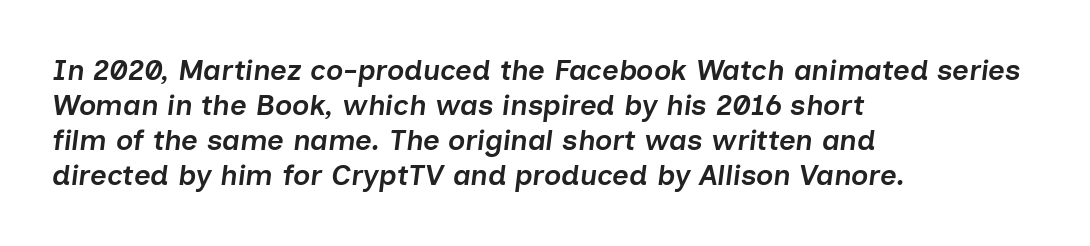
Q: Is the text bold? A: Semi-bold.
Q: Is the text italic (slanted)? A: Yes, it leans right by about 7 degrees.
Q: Is the text underlined? A: No.
Q: How is the paragraph aligned? A: Left-aligned.
Q: Is the spacing between letters normal or unusually wide? A: Normal.
Q: Width (condensed, normal, or wide)? A: Normal.
Q: Stroke contrast? A: Low.
Q: x-height? A: Medium.
Q: Monospaced? A: No.
